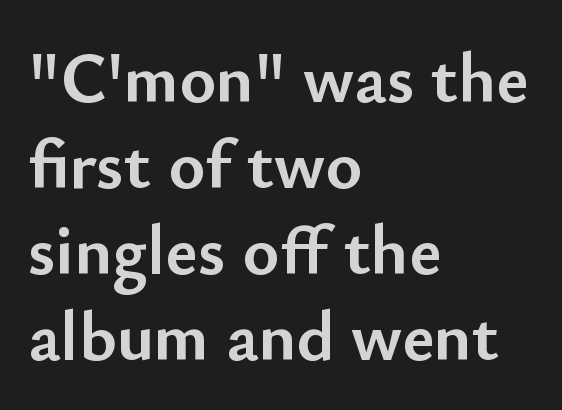
The image shows 70 px semibold sans-serif type, upright; set left-aligned, line spacing 1.23x, normal letter spacing, not underlined; low stroke contrast and a small x-height.
